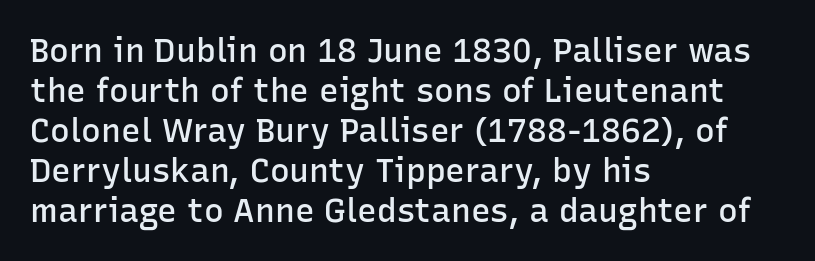
Q: Is the text bold? A: Semi-bold.
Q: Is the text italic (slanted)? A: No, it is upright.
Q: Is the typeface a serif or a sans-serif typeface? A: Sans-serif.
Q: Is the text underlined? A: No.
Q: How is the paragraph aligned? A: Left-aligned.
Q: Is the spacing between letters normal or unusually wide? A: Normal.
Q: Width (condensed, normal, or wide)? A: Normal.
Q: Stroke contrast? A: Low.
Q: x-height? A: Medium.
Q: Monospaced? A: No.
